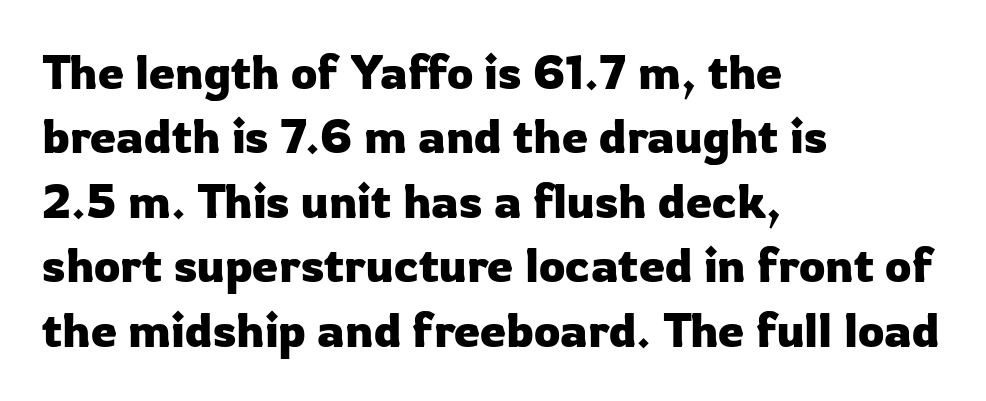
{"serif": "no", "italic": "no", "width": "normal", "stroke_contrast": "low", "x_height": "medium", "monospaced": "no", "underline": "no", "align": "left", "line_spacing": "normal", "line_spacing_ratio": 1.37, "letter_spacing": "normal", "letter_spacing_em": 0.0, "glyph_px": 47}
